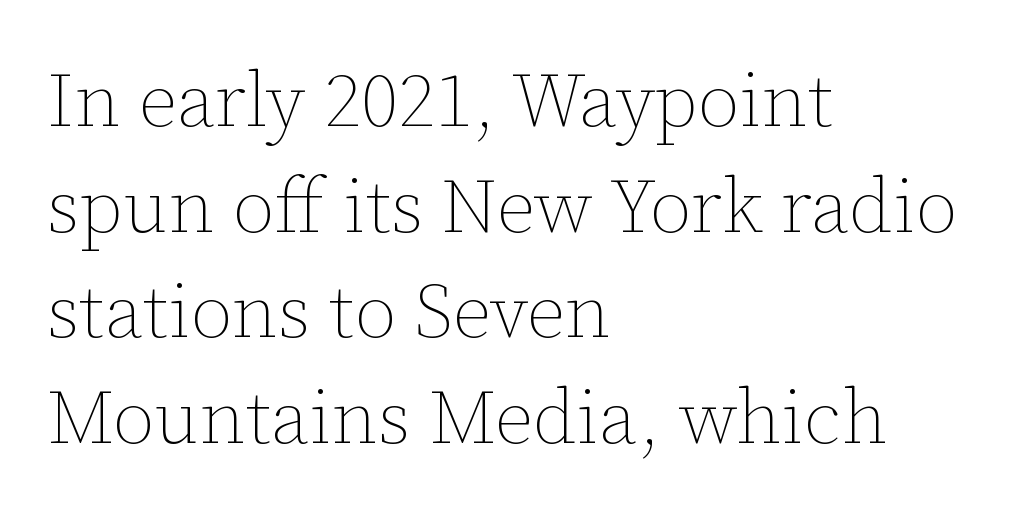
The image shows 76 px thin type, upright; set left-aligned, normal line spacing (1.39x), normal letter spacing, not underlined; low stroke contrast and a medium x-height.
